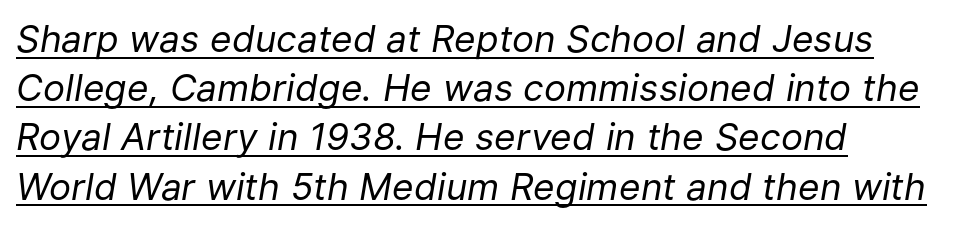
Q: Is the text bold? A: No.
Q: Is the text italic (slanted)? A: Yes, it leans right by about 9 degrees.
Q: Is the text underlined? A: Yes.
Q: How is the paragraph aligned? A: Left-aligned.
Q: Is the spacing between letters normal or unusually wide? A: Normal.
Q: Is the spacing between lines tight, normal or loose? A: Normal.
Q: Width (condensed, normal, or wide)? A: Normal.
Q: Stroke contrast? A: Low.
Q: x-height? A: Medium.
Q: Monospaced? A: No.
